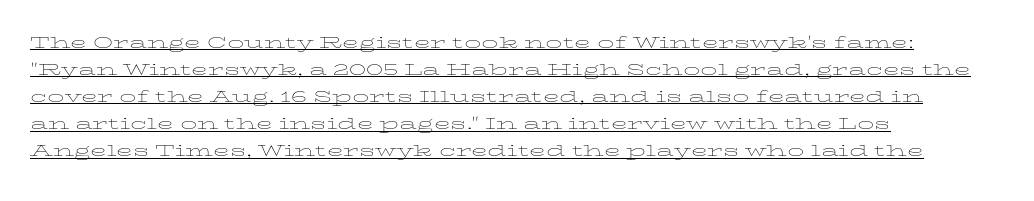
The image shows 22 px text type, upright; set left-aligned, line spacing 1.23x, normal letter spacing, underlined.
